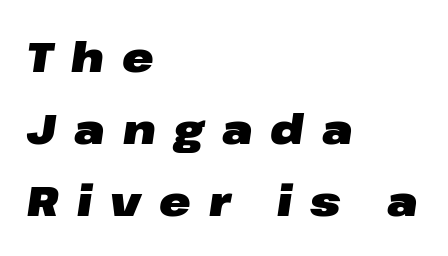
The image shows 42 px heavy, wide type, italic (leaning right); set left-aligned, line spacing 1.71x, unusually wide letter spacing (+0.43 em), not underlined; low stroke contrast and a medium x-height.
